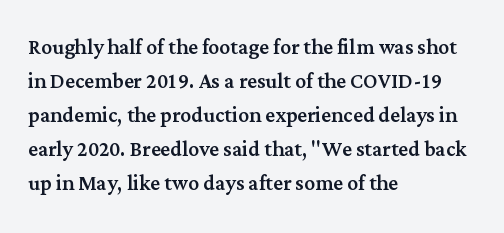
The image shows 27 px text type, upright; set left-aligned, normal line spacing (1.26x), normal letter spacing, not underlined.
